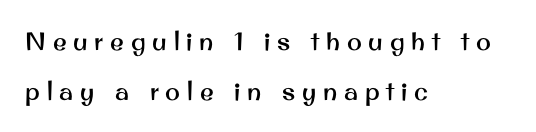
{"italic": "no", "underline": "no", "align": "left", "line_spacing": "loose", "line_spacing_ratio": 2.0, "letter_spacing": "wide", "letter_spacing_em": 0.27, "glyph_px": 25}
